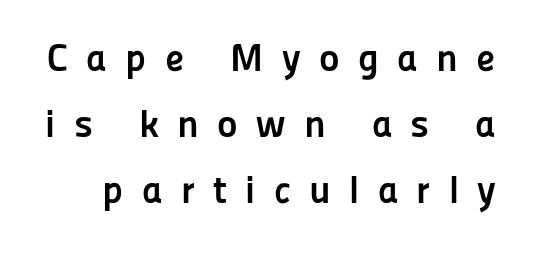
Descender tails drop into unmarked territory. The rendering uses natural spacing where letterforms have individual widths. Each letter's strokes conclude bluntly, with no projecting serifs. Does the weight exceed regular? Yes, all the way to bold. A typesetter would mark this as roman, not italic.
